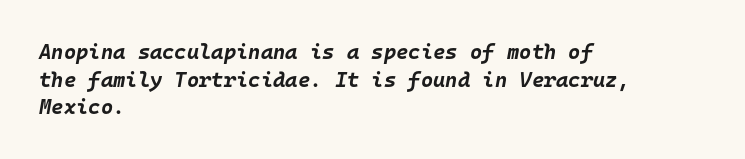
The letters are slanted; this is an italic face. Leftover space on each line is placed entirely after the last word. The face used here is rendered with its standard letterfit. Descender tails drop into unmarked territory. Typographic density is high because the face is bold. Leading: standard.
